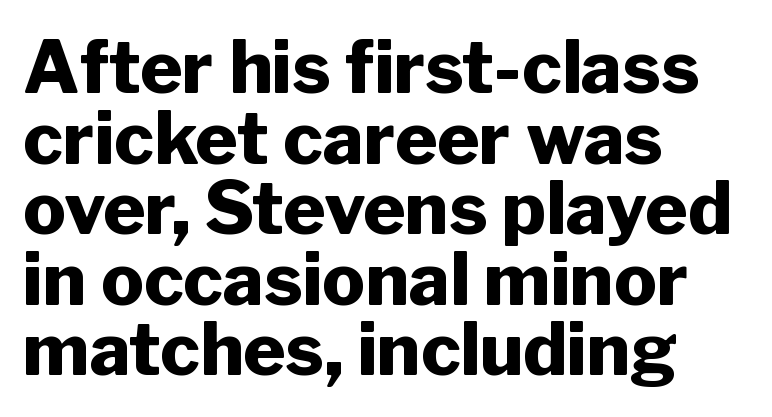
{"serif": "no", "italic": "no", "bold": "yes", "weight": "heavy", "width": "normal", "stroke_contrast": "low", "x_height": "medium", "monospaced": "no", "underline": "no", "align": "left", "line_spacing": "tight", "line_spacing_ratio": 0.98, "letter_spacing": "normal", "letter_spacing_em": 0.0, "glyph_px": 72}
